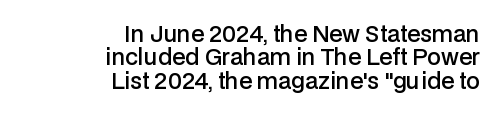
The image shows 22 px text type, upright; set right-aligned, tight line spacing (1.06x), normal letter spacing, not underlined.
